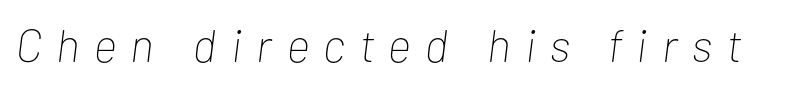
{"italic": "yes", "lean": "right", "slant_degrees": 7, "bold": "no", "weight": "thin", "width": "condensed", "stroke_contrast": "low", "x_height": "medium", "monospaced": "no", "underline": "no", "letter_spacing": "wide", "letter_spacing_em": 0.32, "glyph_px": 46}
